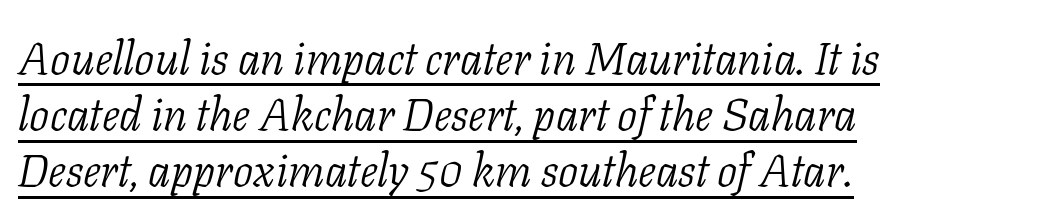
{"serif": "yes", "italic": "yes", "lean": "right", "slant_degrees": 11, "bold": "no", "weight": "light", "width": "normal", "stroke_contrast": "low", "x_height": "medium", "monospaced": "no", "underline": "yes", "align": "left", "line_spacing": "normal", "line_spacing_ratio": 1.25, "letter_spacing": "normal", "letter_spacing_em": 0.0, "glyph_px": 45}
